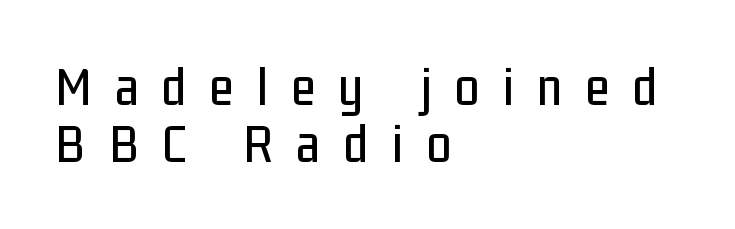
These lines stack with their left ends in a neat column. Upright lettering throughout. How are the letters spaced? Widely, with obvious added tracking. The words here are not underlined. Grotesque or geometric, the face here clearly has no serifs.
